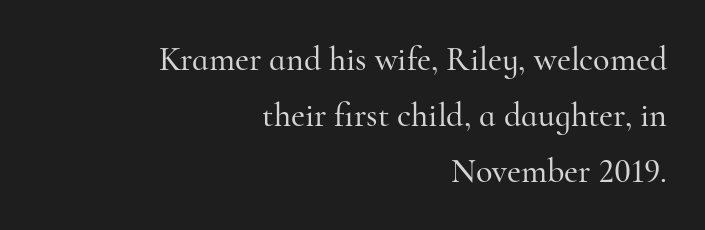
Q: Is the text italic (slanted)? A: No, it is upright.
Q: Is the typeface a serif or a sans-serif typeface? A: Serif.
Q: Is the text underlined? A: No.
Q: How is the paragraph aligned? A: Right-aligned.
Q: Is the spacing between letters normal or unusually wide? A: Normal.
Q: Is the spacing between lines tight, normal or loose? A: Normal.
Q: Width (condensed, normal, or wide)? A: Normal.
Q: Stroke contrast? A: High.
Q: x-height? A: Small.
Q: Monospaced? A: No.
